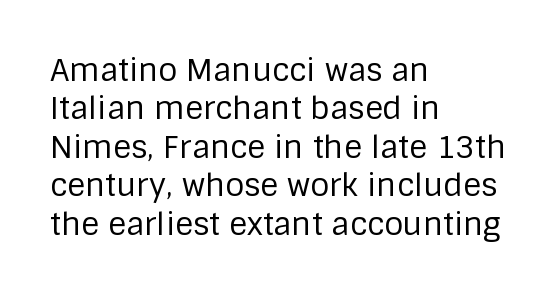
{"serif": "no", "italic": "no", "bold": "no", "weight": "regular", "width": "normal", "stroke_contrast": "low", "x_height": "large", "monospaced": "no", "underline": "no", "align": "left", "line_spacing_ratio": 1.24, "letter_spacing": "normal", "letter_spacing_em": 0.0, "glyph_px": 31}
